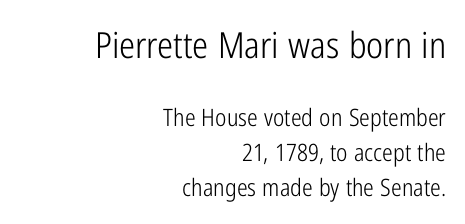
The image shows 36 px light, condensed sans-serif type, upright; set right-aligned, normal line spacing (1.46x), normal letter spacing, not underlined; the first (top) block is 1.5x larger; low stroke contrast and a medium x-height.
